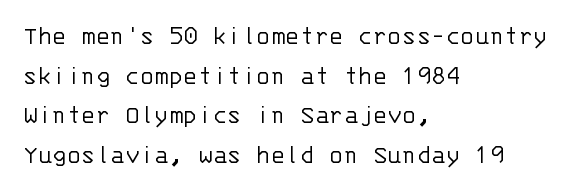
Q: Is the text bold? A: No.
Q: Is the text italic (slanted)? A: No, it is upright.
Q: Is the text underlined? A: No.
Q: How is the paragraph aligned? A: Left-aligned.
Q: Is the spacing between letters normal or unusually wide? A: Normal.
Q: Is the spacing between lines tight, normal or loose? A: Normal.
